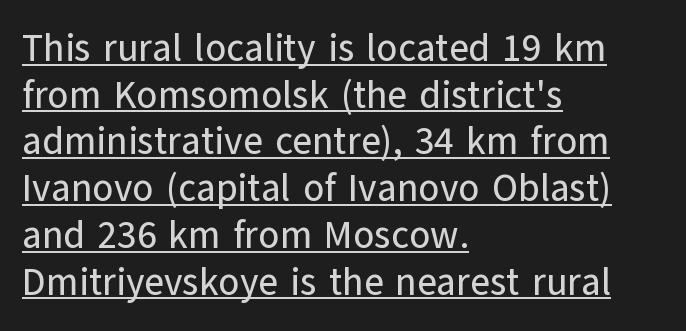
{"serif": "no", "italic": "no", "width": "normal", "stroke_contrast": "low", "x_height": "medium", "monospaced": "no", "underline": "yes", "align": "left", "line_spacing_ratio": 1.23, "letter_spacing": "normal", "letter_spacing_em": 0.0, "glyph_px": 38}
